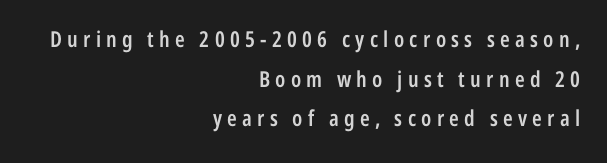
Q: Is the text bold? A: Semi-bold.
Q: Is the text italic (slanted)? A: No, it is upright.
Q: Is the text underlined? A: No.
Q: How is the paragraph aligned? A: Right-aligned.
Q: Is the spacing between letters normal or unusually wide? A: Unusually wide.
